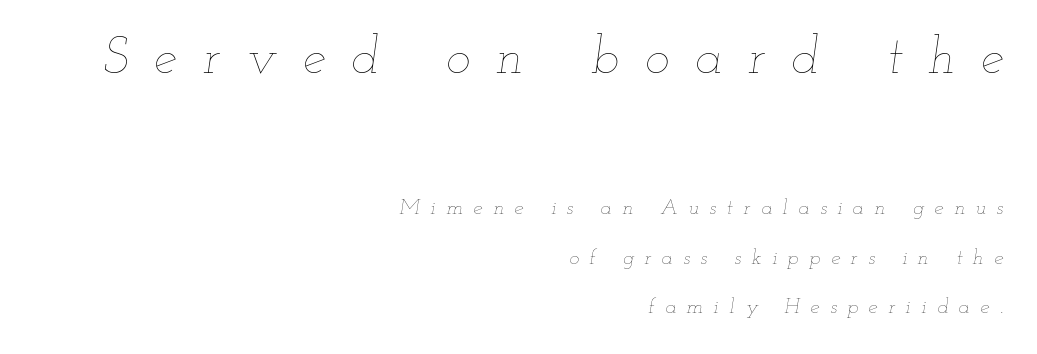
Q: Is the text bold? A: No.
Q: Is the text italic (slanted)? A: Yes, it leans right by about 12 degrees.
Q: Is the text underlined? A: No.
Q: How is the paragraph aligned? A: Right-aligned.
Q: Is the spacing between letters normal or unusually wide? A: Unusually wide.
Q: Is the spacing between lines tight, normal or loose? A: Loose.
Q: Which block of text is set in a larger size, the first (top) or the second (bottom)? A: The first (top) one.
Q: Width (condensed, normal, or wide)? A: Wide.
Q: Stroke contrast? A: Low.
Q: x-height? A: Small.
Q: Monospaced? A: No.
